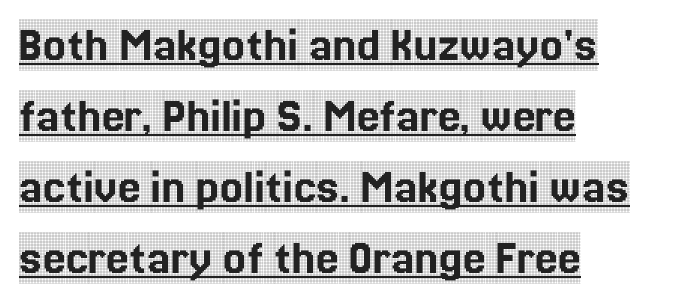
The image shows 51 px condensed serif type, upright; set left-aligned, normal line spacing (1.39x), normal letter spacing, underlined; a large x-height.
